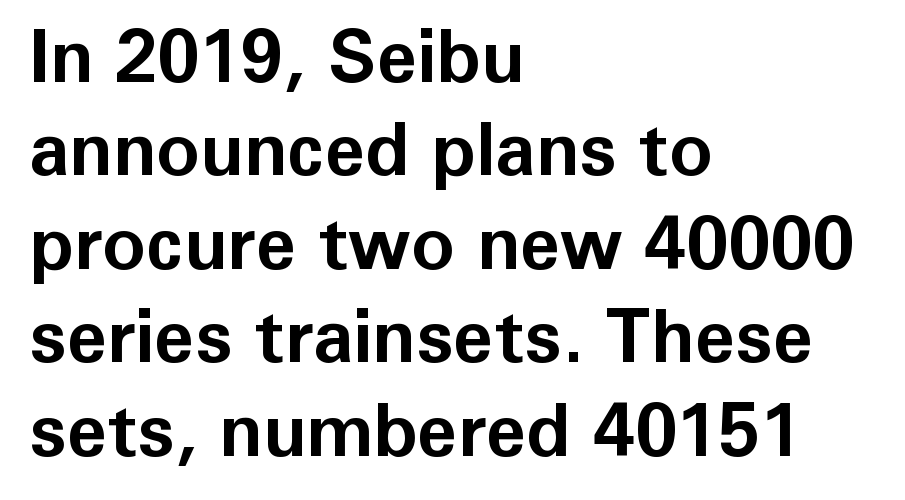
Rule under the text: the space is simply empty. Horizontal alignment here is leftward, the default for most running prose. Letter spacing: default. Regarding serifs, this sample does without them. Tall strokes in this sample are plumb rather than angled. Reading down the column, the eye jumps a familiar distance to each next line.
